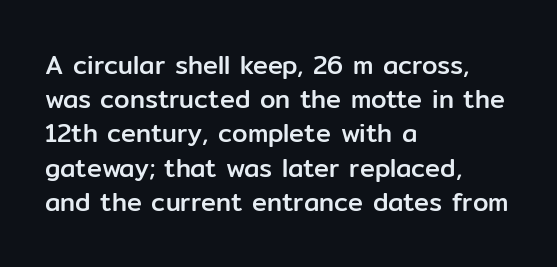
The lettering holds an erect, upright posture throughout. Nobody drew a line under any word here. This rendering uses left alignment, leaving the right contour irregular. Each new line begins a customary step beneath the previous one. Students, note that the glyphs here touch the page at normal intervals.
